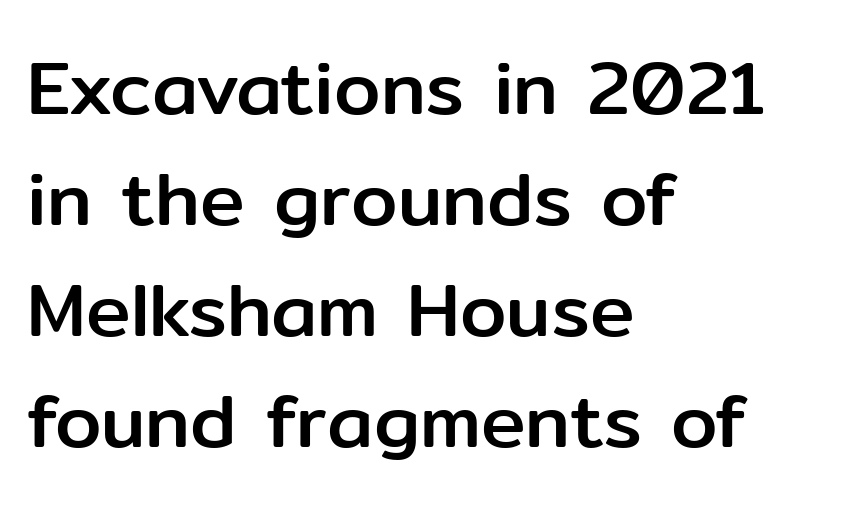
The image shows 75 px sans-serif type, upright; set left-aligned, normal line spacing (1.48x), normal letter spacing, not underlined; low stroke contrast and a medium x-height.
